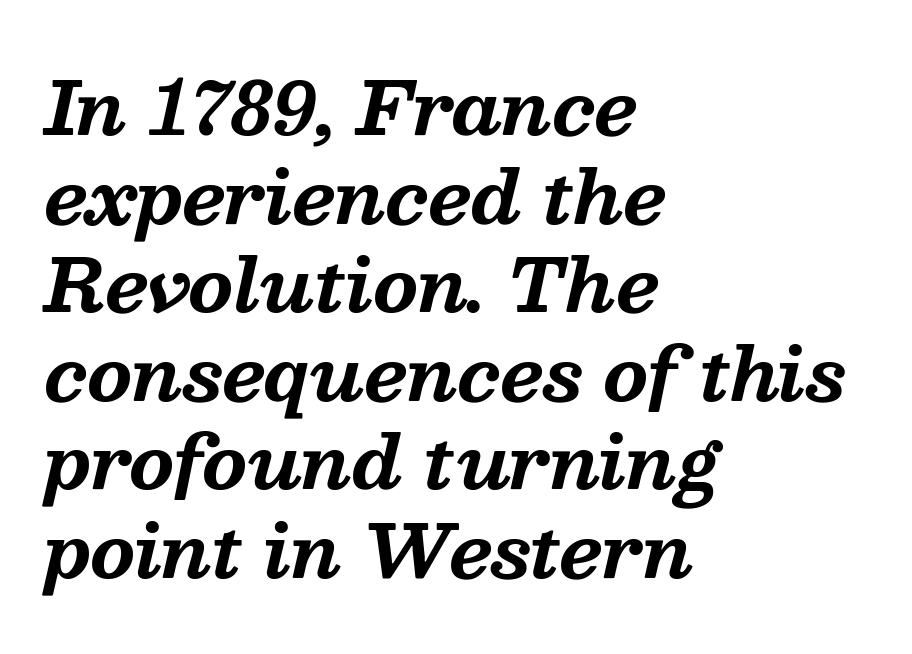
{"serif": "yes", "italic": "yes", "lean": "right", "slant_degrees": 13, "bold": "yes", "weight": "bold", "width": "normal", "stroke_contrast": "medium", "x_height": "medium", "monospaced": "no", "underline": "no", "align": "left", "line_spacing_ratio": 1.23, "letter_spacing": "normal", "letter_spacing_em": 0.0, "glyph_px": 72}
